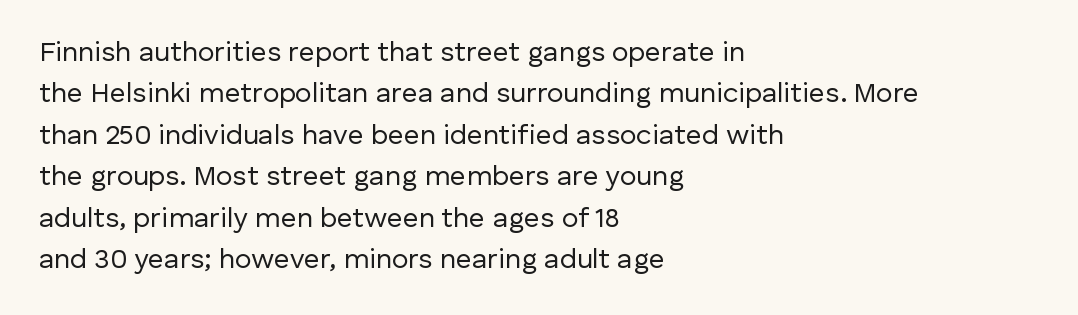
The image shows 28 px regular-weight sans-serif type, upright; set left-aligned, normal line spacing (1.48x), normal letter spacing, not underlined; low stroke contrast and a medium x-height.
